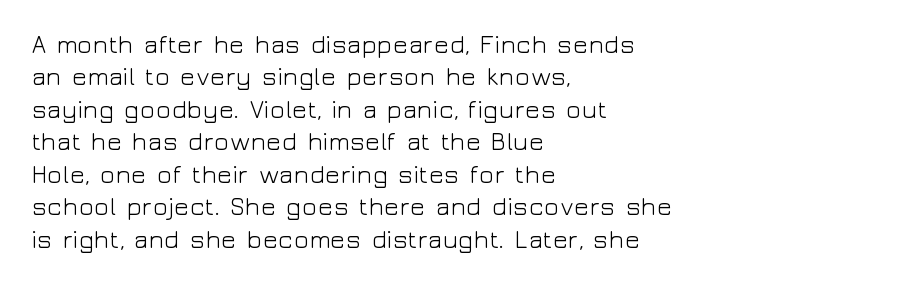
{"italic": "no", "bold": "no", "underline": "no", "align": "left", "line_spacing": "normal", "line_spacing_ratio": 1.3, "letter_spacing": "normal", "letter_spacing_em": 0.0, "glyph_px": 25}
